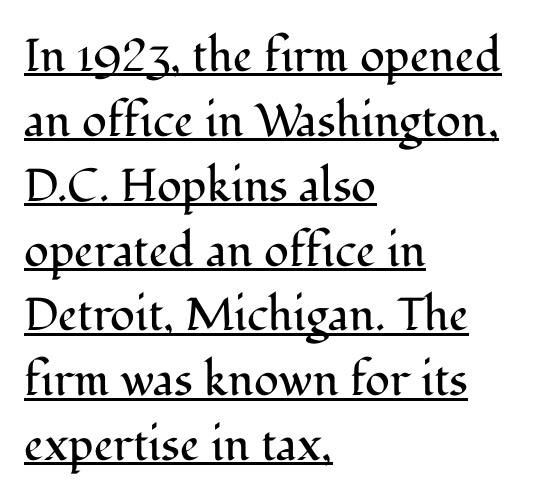
The image shows 46 px regular-weight serif type, upright; set left-aligned, normal line spacing (1.41x), normal letter spacing, underlined; medium stroke contrast and a medium x-height.
